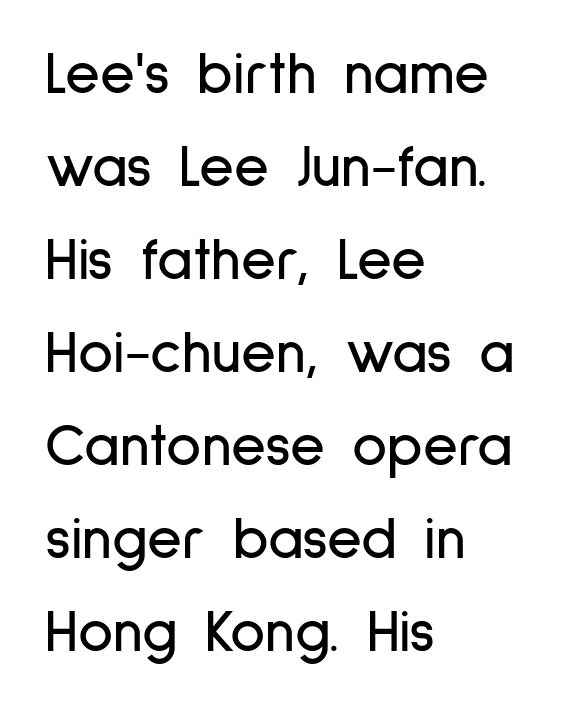
{"serif": "no", "italic": "no", "width": "condensed", "stroke_contrast": "low", "x_height": "medium", "monospaced": "no", "underline": "no", "align": "left", "line_spacing": "normal", "line_spacing_ratio": 1.55, "letter_spacing": "normal", "letter_spacing_em": 0.0, "glyph_px": 60}
